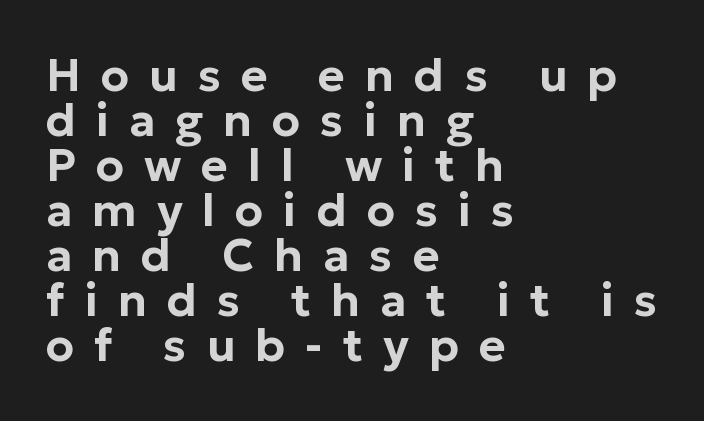
{"serif": "no", "italic": "no", "width": "normal", "stroke_contrast": "low", "x_height": "medium", "monospaced": "no", "underline": "no", "align": "left", "line_spacing": "tight", "line_spacing_ratio": 0.98, "letter_spacing": "wide", "letter_spacing_em": 0.43, "glyph_px": 46}
